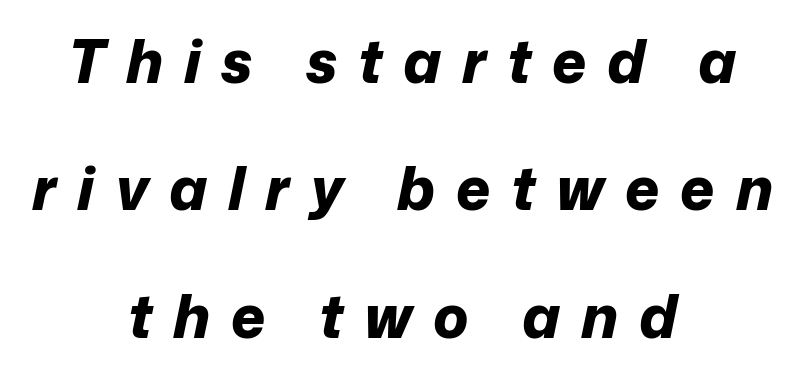
Q: Is the text bold? A: Yes.
Q: Is the text italic (slanted)? A: Yes, it leans right by about 12 degrees.
Q: Is the text underlined? A: No.
Q: How is the paragraph aligned? A: Centered.
Q: Is the spacing between letters normal or unusually wide? A: Unusually wide.
Q: Is the spacing between lines tight, normal or loose? A: Loose.
Q: Width (condensed, normal, or wide)? A: Normal.
Q: Stroke contrast? A: Low.
Q: x-height? A: Medium.
Q: Monospaced? A: No.
